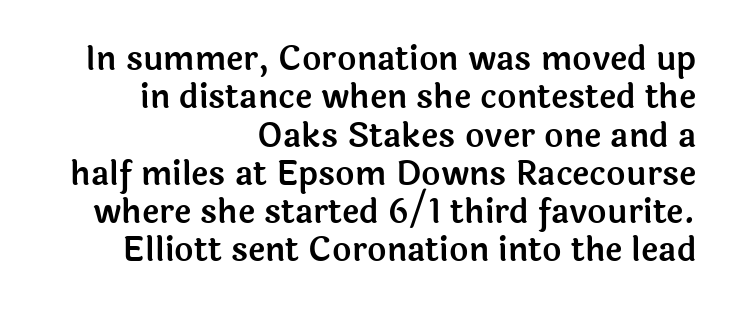
Q: Is the text italic (slanted)? A: No, it is upright.
Q: Is the typeface a serif or a sans-serif typeface? A: Sans-serif.
Q: Is the text underlined? A: No.
Q: How is the paragraph aligned? A: Right-aligned.
Q: Is the spacing between letters normal or unusually wide? A: Normal.
Q: Width (condensed, normal, or wide)? A: Normal.
Q: x-height? A: Medium.
Q: Monospaced? A: No.
